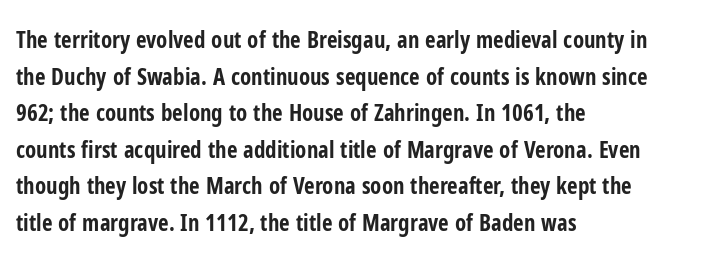
{"italic": "no", "bold": "yes", "underline": "no", "align": "left", "line_spacing": "normal", "line_spacing_ratio": 1.59, "letter_spacing": "normal", "letter_spacing_em": 0.0, "glyph_px": 23}
